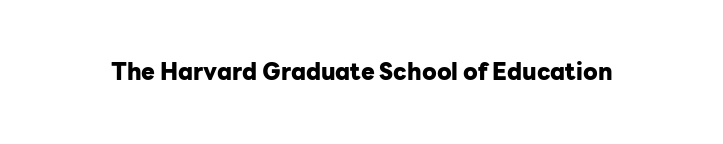
Q: Is the text bold? A: Yes.
Q: Is the text italic (slanted)? A: No, it is upright.
Q: Is the text underlined? A: No.
Q: Is the spacing between letters normal or unusually wide? A: Normal.
